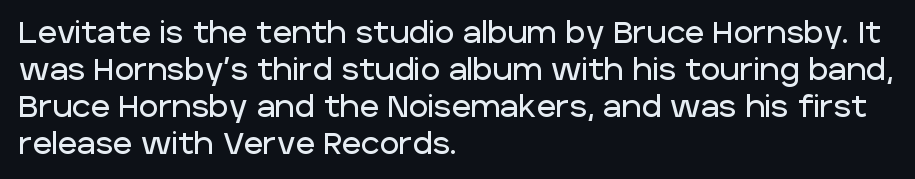
Q: Is the text italic (slanted)? A: No, it is upright.
Q: Is the typeface a serif or a sans-serif typeface? A: Sans-serif.
Q: Is the text underlined? A: No.
Q: How is the paragraph aligned? A: Left-aligned.
Q: Is the spacing between letters normal or unusually wide? A: Normal.
Q: Width (condensed, normal, or wide)? A: Normal.
Q: Stroke contrast? A: Low.
Q: x-height? A: Large.
Q: Monospaced? A: No.
